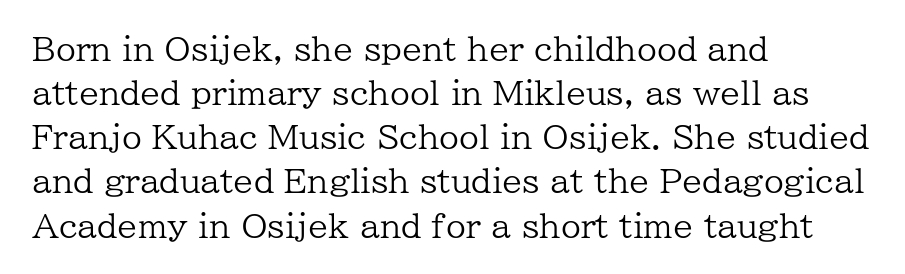
Q: Is the text bold? A: No.
Q: Is the text italic (slanted)? A: No, it is upright.
Q: Is the typeface a serif or a sans-serif typeface? A: Serif.
Q: Is the text underlined? A: No.
Q: How is the paragraph aligned? A: Left-aligned.
Q: Is the spacing between letters normal or unusually wide? A: Normal.
Q: Is the spacing between lines tight, normal or loose? A: Normal.
Q: Width (condensed, normal, or wide)? A: Normal.
Q: Stroke contrast? A: Low.
Q: x-height? A: Medium.
Q: Monospaced? A: No.
